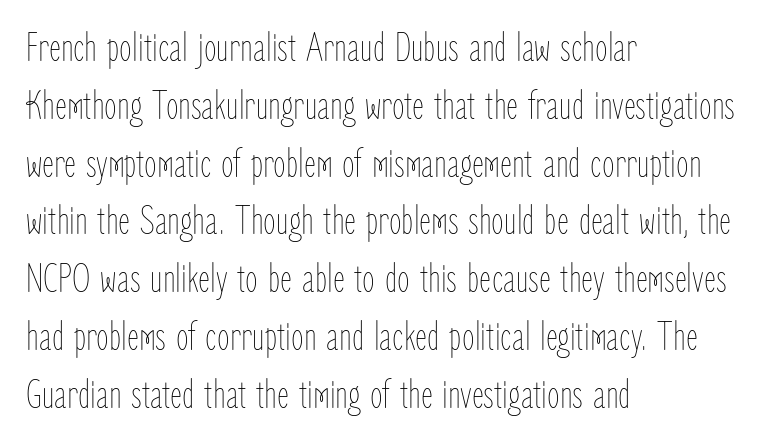
The image shows 41 px thin, condensed type, upright; set left-aligned, normal line spacing (1.41x), normal letter spacing, not underlined; low stroke contrast and a medium x-height.
